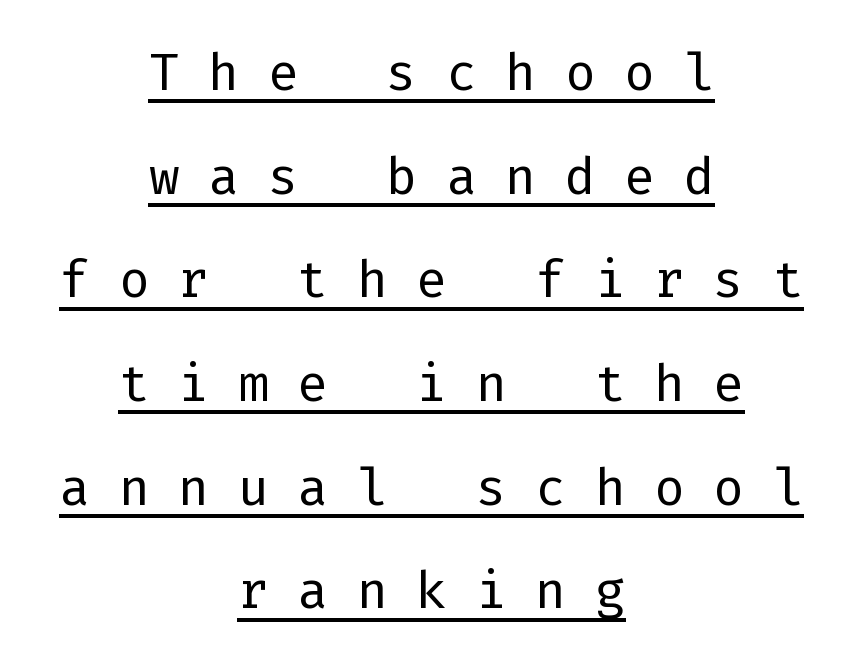
The image shows 72 px light sans-serif type, upright, monospaced; set centered, normal line spacing (1.44x), unusually wide letter spacing (+0.4 em), underlined; low stroke contrast and a medium x-height.
